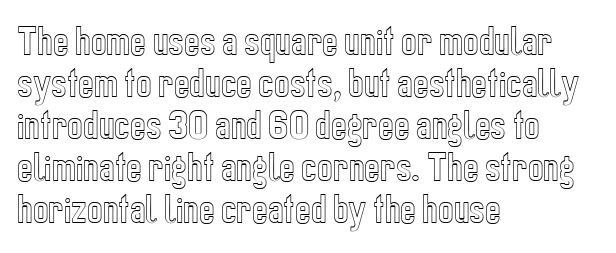
{"italic": "no", "width": "condensed", "x_height": "medium", "monospaced": "no", "underline": "no", "align": "left", "line_spacing": "normal", "line_spacing_ratio": 1.27, "letter_spacing": "normal", "letter_spacing_em": 0.0, "glyph_px": 33}
